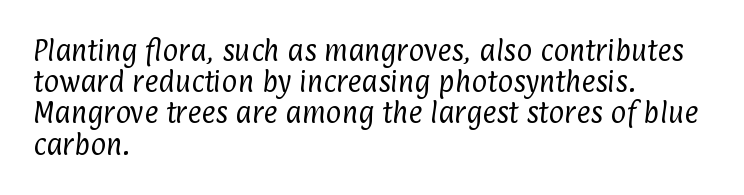
{"bold": "no", "underline": "no", "align": "left", "line_spacing": "normal", "line_spacing_ratio": 1.3, "letter_spacing": "normal", "letter_spacing_em": 0.0, "glyph_px": 24}
